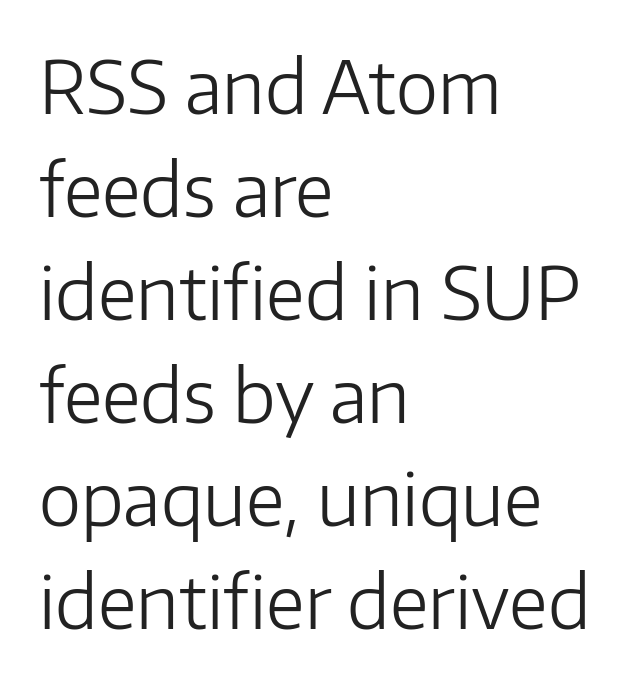
Q: Is the text bold? A: No.
Q: Is the text italic (slanted)? A: No, it is upright.
Q: Is the typeface a serif or a sans-serif typeface? A: Sans-serif.
Q: Is the text underlined? A: No.
Q: How is the paragraph aligned? A: Left-aligned.
Q: Is the spacing between letters normal or unusually wide? A: Normal.
Q: Is the spacing between lines tight, normal or loose? A: Normal.
Q: Width (condensed, normal, or wide)? A: Normal.
Q: Stroke contrast? A: Low.
Q: x-height? A: Medium.
Q: Monospaced? A: No.
